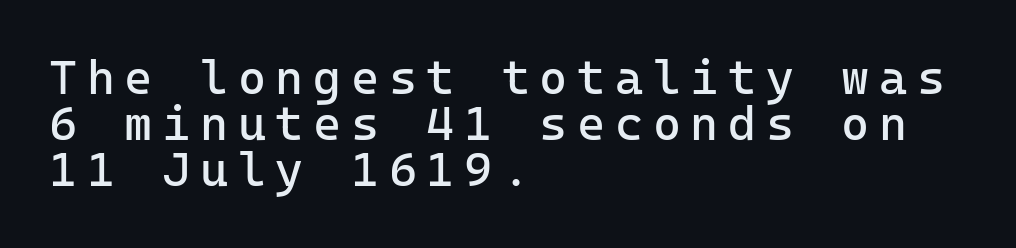
The image shows 48 px regular-weight sans-serif type, upright, monospaced; set left-aligned, tight line spacing (0.96x), unusually wide letter spacing (+0.2 em), not underlined; low stroke contrast and a medium x-height.
